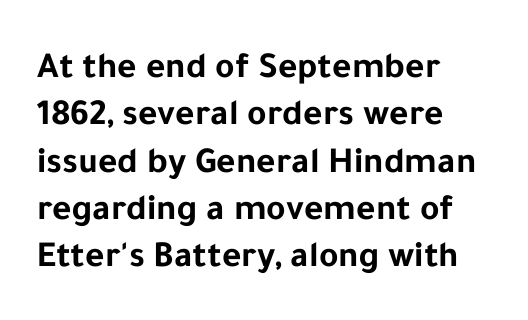
Here the glyphs are tracked normally, forming tight word shapes. The text was rendered using a sans face with plain stroke endings. Weight check: bold — yes, fully. Vertically, the passage feels balanced, rows spaced as you'd expect. Beneath every word, the page is bare.
